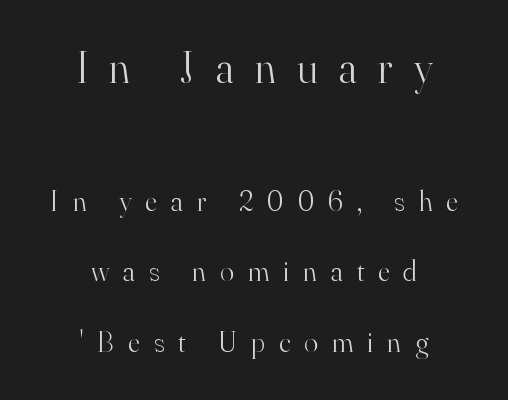
Q: Is the text bold? A: No.
Q: Is the text italic (slanted)? A: No, it is upright.
Q: Is the typeface a serif or a sans-serif typeface? A: Serif.
Q: Is the text underlined? A: No.
Q: How is the paragraph aligned? A: Centered.
Q: Is the spacing between letters normal or unusually wide? A: Unusually wide.
Q: Is the spacing between lines tight, normal or loose? A: Loose.
Q: Which block of text is set in a larger size, the first (top) or the second (bottom)? A: The first (top) one.
Q: Width (condensed, normal, or wide)? A: Normal.
Q: Stroke contrast? A: High.
Q: x-height? A: Small.
Q: Monospaced? A: No.
